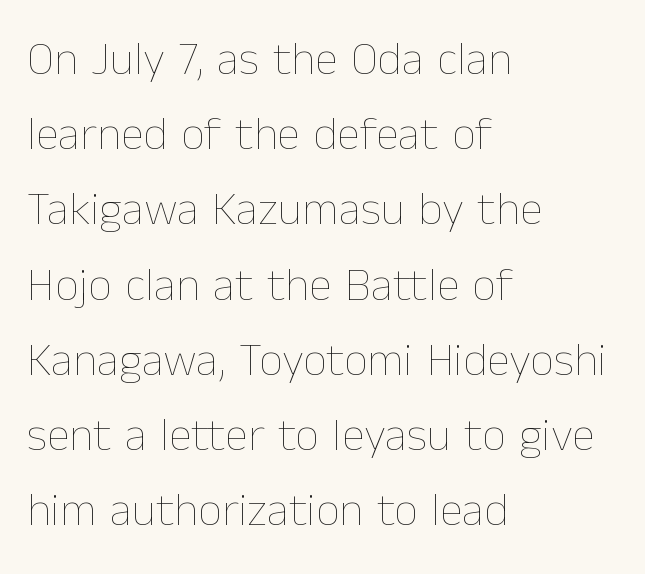
These lines sit exactly where default settings would place them. Glance below the letters and you will spot only blank space. The typeface has the unassuming heft of standard copy or less. Think of a printed novel: that variable character pitch is what you see here. In terms of letterspacing, this is plain default setting.
